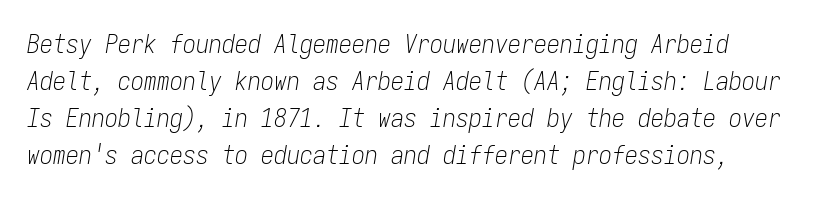
{"italic": "yes", "lean": "right", "slant_degrees": 9, "bold": "no", "underline": "no", "line_spacing": "normal", "line_spacing_ratio": 1.42, "letter_spacing": "normal", "letter_spacing_em": 0.0, "glyph_px": 26}
